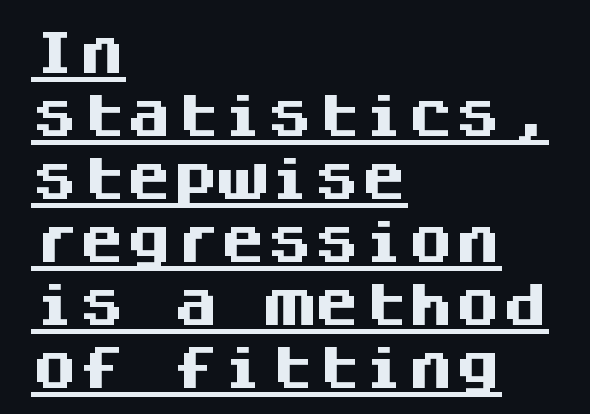
Heavy, bold letterforms. Looks like someone drew a line under every word here. Look at the bottom of the vertical strokes: they stop flat, with no serifs. When letters stand straight like this, we call the style roman or upright. Here the designer chose a console-style face with uniform glyph widths.
